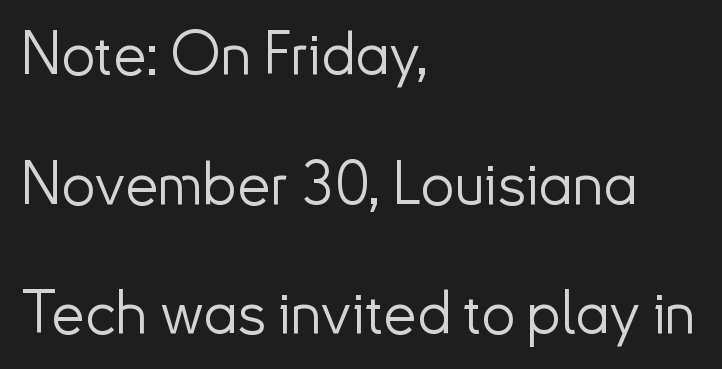
This is not heavy type; no bold has been used. The lines are quadded left. These lines are rendered in a variable-pitch font. Line spacing here is loose. The line texture is even and compact thanks to regular tracking. The font family rendered here belongs to the sans-serif group.
